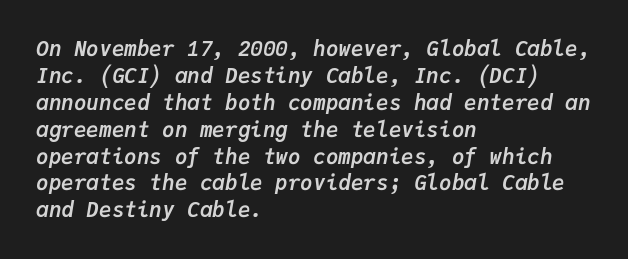
The image shows 21 px bold type, italic (leaning right); set left-aligned, normal line spacing (1.28x), normal letter spacing, not underlined.
